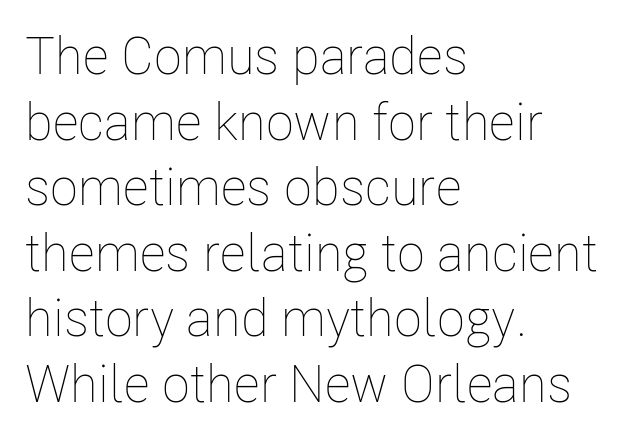
{"italic": "no", "bold": "no", "weight": "thin", "width": "condensed", "stroke_contrast": "low", "x_height": "medium", "monospaced": "no", "underline": "no", "align": "left", "line_spacing": "normal", "line_spacing_ratio": 1.26, "letter_spacing": "normal", "letter_spacing_em": 0.0, "glyph_px": 52}
